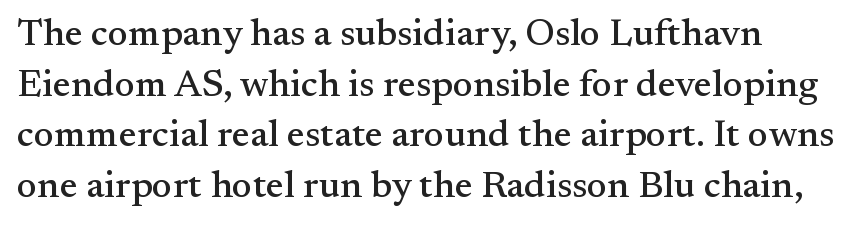
Q: Is the text italic (slanted)? A: No, it is upright.
Q: Is the typeface a serif or a sans-serif typeface? A: Serif.
Q: Is the text underlined? A: No.
Q: Is the spacing between letters normal or unusually wide? A: Normal.
Q: Is the spacing between lines tight, normal or loose? A: Normal.
Q: Width (condensed, normal, or wide)? A: Normal.
Q: Stroke contrast? A: Medium.
Q: x-height? A: Small.
Q: Monospaced? A: No.
